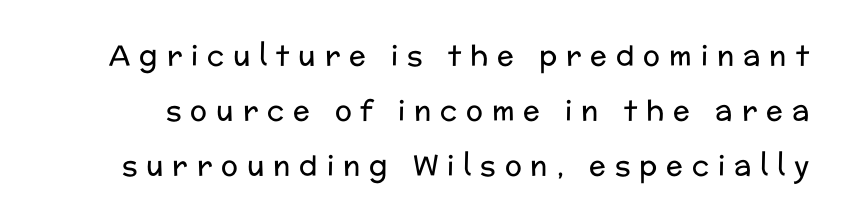
The image shows 28 px regular-weight sans-serif type, upright; set loose line spacing (1.97x), unusually wide letter spacing (+0.32 em), not underlined; low stroke contrast and a medium x-height.
